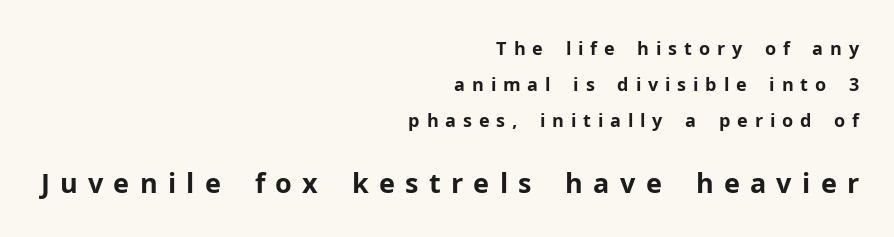
{"italic": "no", "bold": "yes", "underline": "no", "align": "right", "line_spacing": "loose", "line_spacing_ratio": 1.99, "letter_spacing": "wide", "letter_spacing_em": 0.38, "larger_block": "second", "size_ratio": 1.5, "glyph_px": 27}
